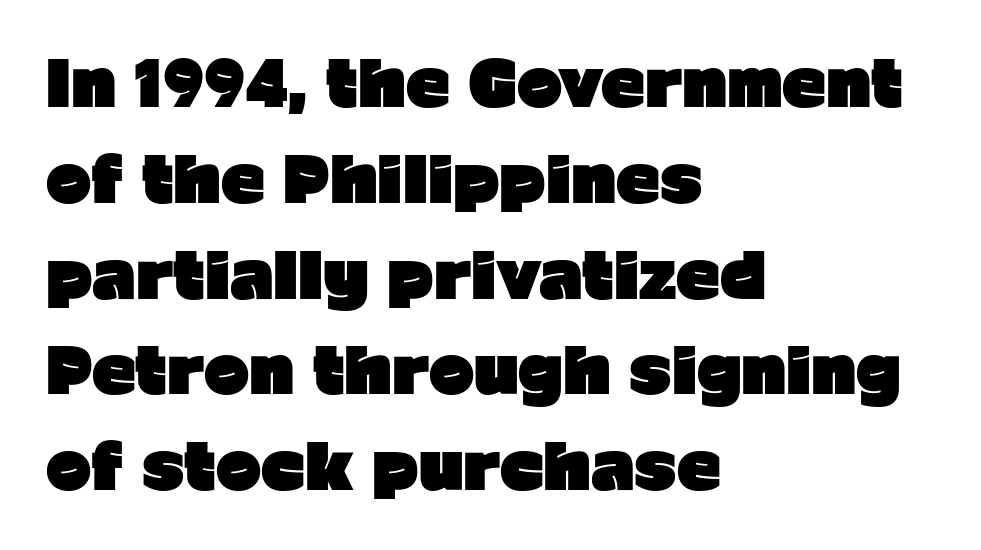
The image shows 61 px heavy sans-serif type, upright; set left-aligned, normal line spacing (1.57x), normal letter spacing, not underlined; low stroke contrast and a medium x-height.
